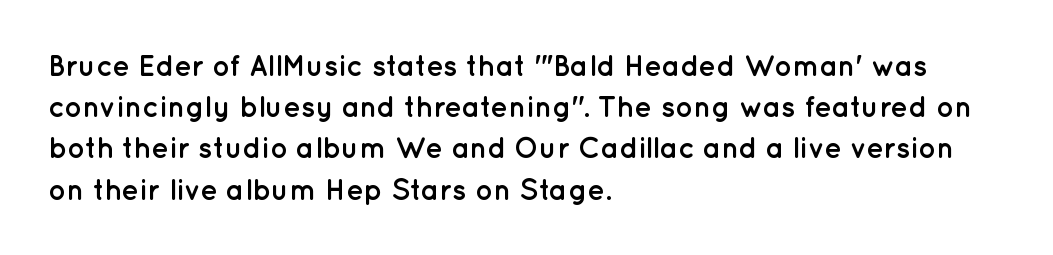
Does the leading feel generous? No, just average. Is this a fixed-width face? No — the glyphs have proportional, varying widths. Decoration check: the copy has no underline. Which margin do the lines hug? The left one — the right edge is uneven.
